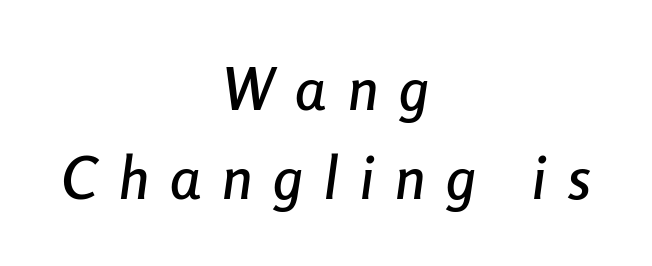
The letterforms stand isolated, each surrounded by extra space. Horizontal bands of white between lines are of average thickness. Italic: yes, the glyphs are oblique. Just letters on the line, the space beneath them empty.
